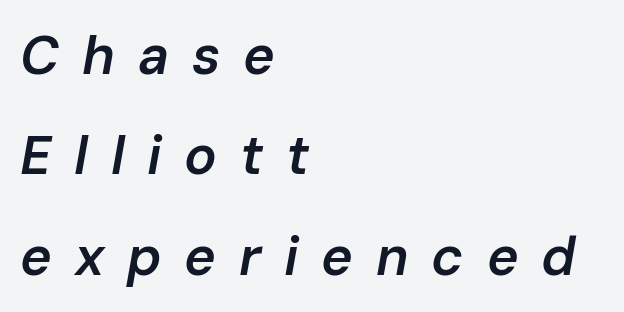
The image shows 54 px semibold type, italic (leaning right); set left-aligned, line spacing 1.86x, unusually wide letter spacing (+0.42 em), not underlined; low stroke contrast and a medium x-height.
